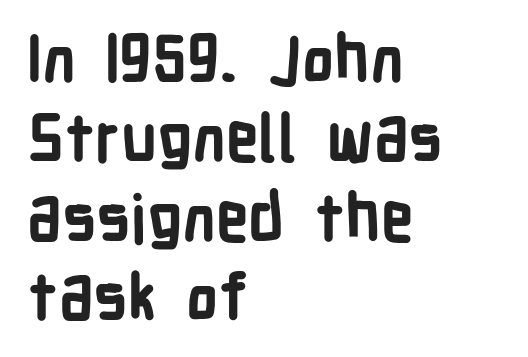
{"serif": "no", "italic": "no", "bold": "yes", "weight": "bold", "width": "condensed", "stroke_contrast": "low", "x_height": "medium", "monospaced": "no", "underline": "no", "align": "left", "line_spacing_ratio": 1.22, "letter_spacing": "normal", "letter_spacing_em": 0.0, "glyph_px": 65}
